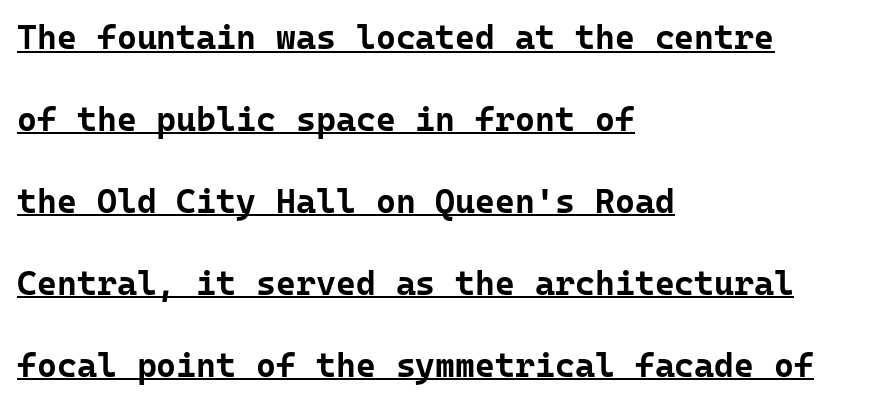
{"serif": "no", "italic": "no", "bold": "yes", "weight": "bold", "width": "normal", "stroke_contrast": "low", "x_height": "medium", "monospaced": "yes", "underline": "yes", "align": "left", "line_spacing": "loose", "line_spacing_ratio": 2.41, "letter_spacing": "normal", "letter_spacing_em": 0.0, "glyph_px": 34}
